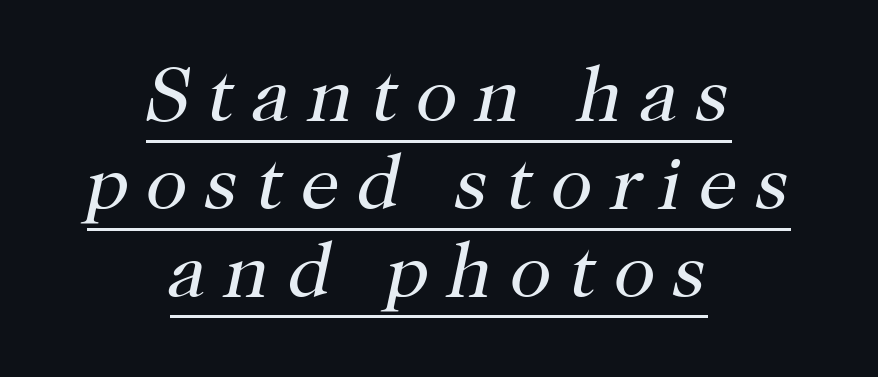
Q: Is the text bold? A: No.
Q: Is the text italic (slanted)? A: Yes, it leans right by about 12 degrees.
Q: Is the typeface a serif or a sans-serif typeface? A: Serif.
Q: Is the text underlined? A: Yes.
Q: How is the paragraph aligned? A: Centered.
Q: Is the spacing between letters normal or unusually wide? A: Unusually wide.
Q: Is the spacing between lines tight, normal or loose? A: Tight.
Q: Width (condensed, normal, or wide)? A: Normal.
Q: Stroke contrast? A: High.
Q: x-height? A: Medium.
Q: Monospaced? A: No.
